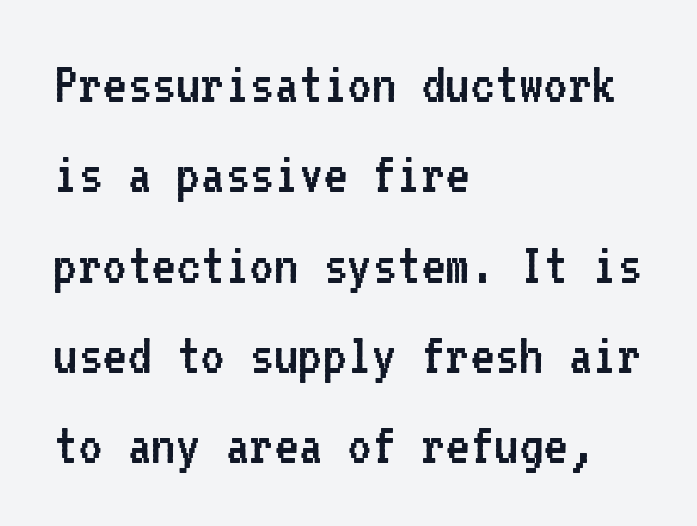
{"serif": "no", "italic": "no", "bold": "no", "weight": "regular", "width": "normal", "stroke_contrast": "low", "x_height": "medium", "monospaced": "yes", "underline": "no", "align": "left", "line_spacing": "normal", "line_spacing_ratio": 1.53, "letter_spacing": "normal", "letter_spacing_em": 0.0, "glyph_px": 59}
